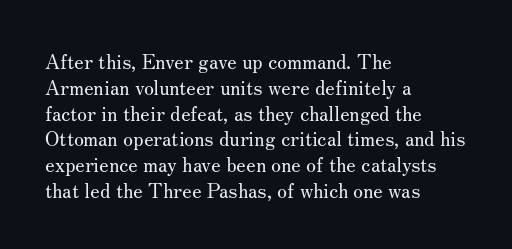
{"italic": "no", "bold": "no", "underline": "no", "align": "left", "line_spacing": "normal", "line_spacing_ratio": 1.29, "letter_spacing": "normal", "letter_spacing_em": 0.0, "glyph_px": 20}
